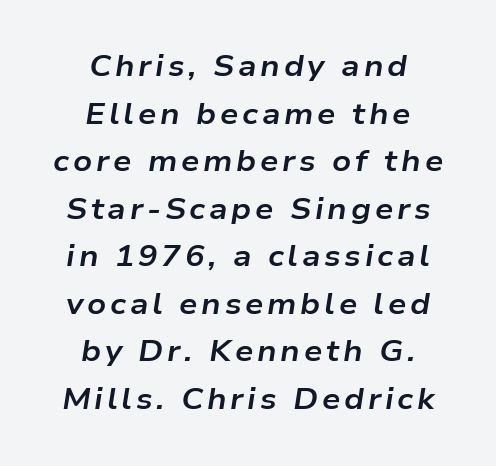
Q: Is the text bold? A: Yes.
Q: Is the text italic (slanted)? A: Yes, it leans right by about 9 degrees.
Q: Is the text underlined? A: No.
Q: How is the paragraph aligned? A: Centered.
Q: Is the spacing between lines tight, normal or loose? A: Normal.
Q: Width (condensed, normal, or wide)? A: Wide.
Q: Stroke contrast? A: Low.
Q: x-height? A: Medium.
Q: Monospaced? A: No.
